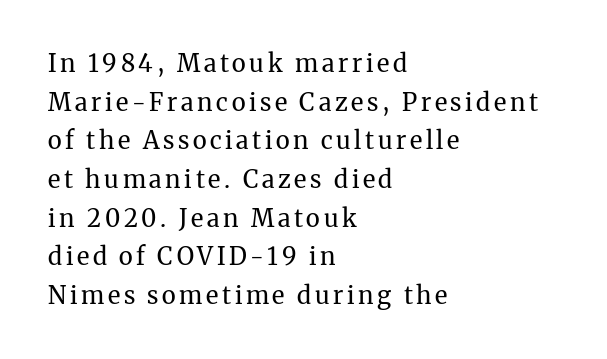
Vertically, the passage feels balanced, rows spaced as you'd expect. Clear beneath every line of the passage. Vertical stems look standard width or narrower in stroke. Where is the straight margin? On the left.
